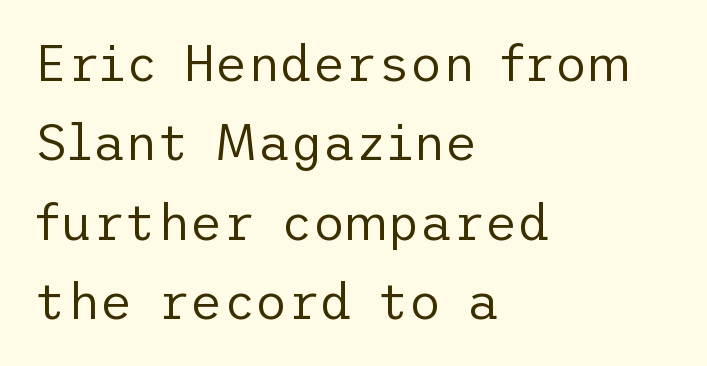
The glyphs are unaccompanied by any horizontal stroke below them. It's the straight-up-and-down kind of type. The passage shown is not bold in any degree. Letter spacing: default.
